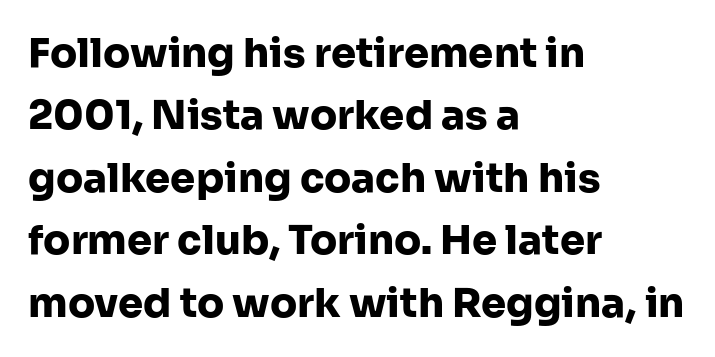
Q: Is the text bold? A: Yes.
Q: Is the text italic (slanted)? A: No, it is upright.
Q: Is the typeface a serif or a sans-serif typeface? A: Sans-serif.
Q: Is the text underlined? A: No.
Q: How is the paragraph aligned? A: Left-aligned.
Q: Is the spacing between letters normal or unusually wide? A: Normal.
Q: Is the spacing between lines tight, normal or loose? A: Normal.
Q: Width (condensed, normal, or wide)? A: Normal.
Q: Stroke contrast? A: Low.
Q: x-height? A: Medium.
Q: Monospaced? A: No.
